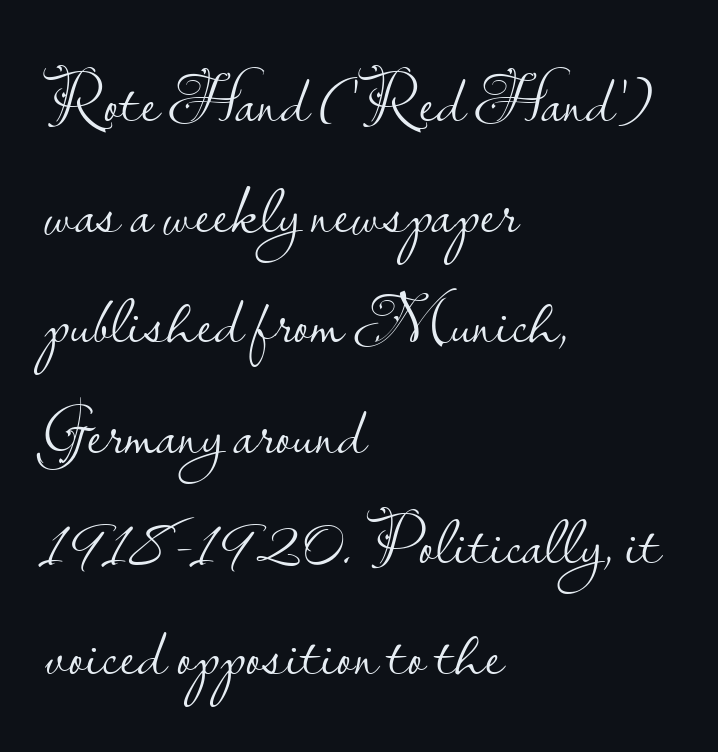
The image shows 70 px light sans-serif type; set left-aligned, normal line spacing (1.58x), normal letter spacing, not underlined; low stroke contrast and a small x-height.
